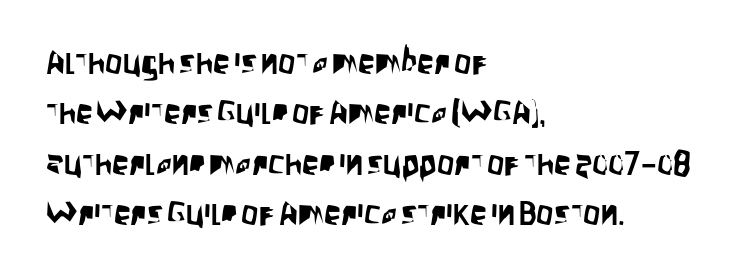
A typesetter would call this zero additional tracking. In terms of letterform style, serifs are entirely absent. Vertically, the passage feels balanced, rows spaced as you'd expect. The type sits square on the baseline with zero lean.
